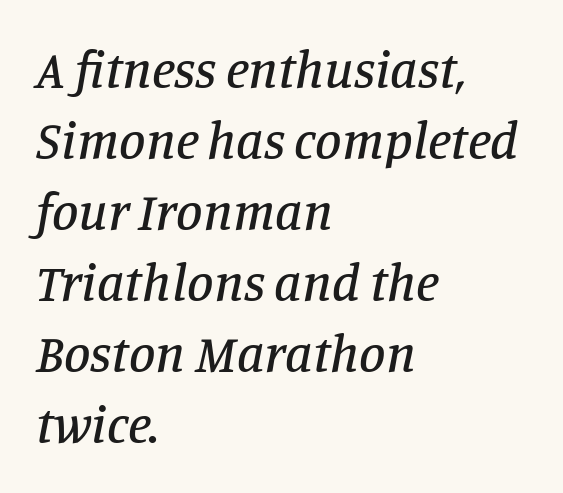
Q: Is the text italic (slanted)? A: Yes, it leans right by about 11 degrees.
Q: Is the typeface a serif or a sans-serif typeface? A: Serif.
Q: Is the text underlined? A: No.
Q: How is the paragraph aligned? A: Left-aligned.
Q: Is the spacing between letters normal or unusually wide? A: Normal.
Q: Is the spacing between lines tight, normal or loose? A: Normal.
Q: Width (condensed, normal, or wide)? A: Normal.
Q: Stroke contrast? A: Low.
Q: x-height? A: Large.
Q: Monospaced? A: No.
